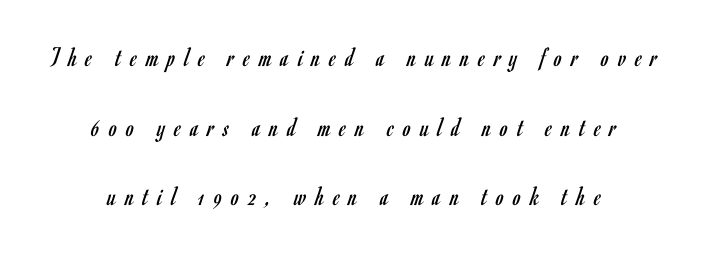
You could only call the tracking loose — the letters float apart. The rendering shows plain stroke endings on the letterforms — a sans-serif design. The letters advance in unequal steps, a hallmark of proportional type. Is the stroke heavy? The answer is a plain regular-or-lighter.
